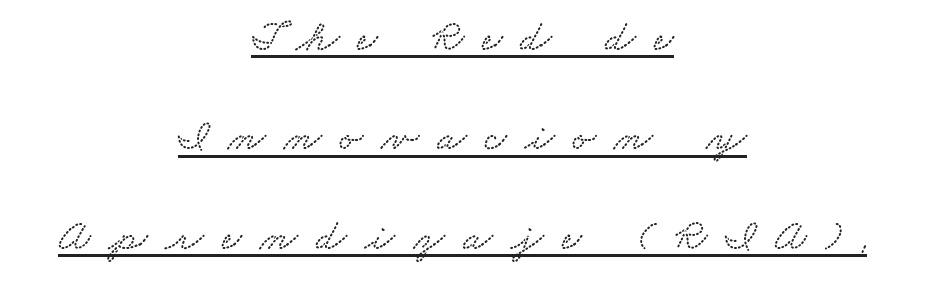
{"width": "wide", "stroke_contrast": "low", "x_height": "small", "monospaced": "no", "underline": "yes", "align": "center", "line_spacing": "loose", "line_spacing_ratio": 2.26, "letter_spacing": "wide", "letter_spacing_em": 0.41, "glyph_px": 44}
